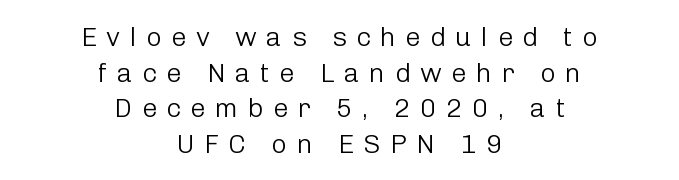
{"italic": "no", "bold": "no", "underline": "no", "align": "center", "line_spacing": "normal", "line_spacing_ratio": 1.32, "letter_spacing": "wide", "letter_spacing_em": 0.35, "glyph_px": 27}
